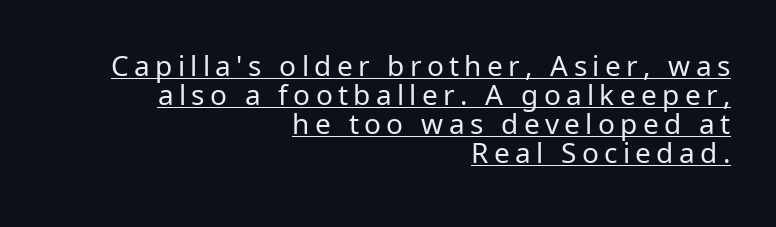
Q: Is the text bold? A: No.
Q: Is the text italic (slanted)? A: No, it is upright.
Q: Is the typeface a serif or a sans-serif typeface? A: Sans-serif.
Q: Is the text underlined? A: Yes.
Q: How is the paragraph aligned? A: Right-aligned.
Q: Is the spacing between lines tight, normal or loose? A: Tight.
Q: Width (condensed, normal, or wide)? A: Normal.
Q: Stroke contrast? A: Low.
Q: x-height? A: Medium.
Q: Monospaced? A: No.
